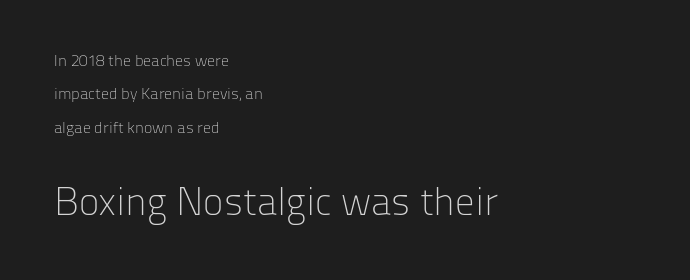
The image shows 39 px light sans-serif type, upright; set left-aligned, loose line spacing (2.08x), normal letter spacing, not underlined; the second (bottom) block is 2.44x larger; low stroke contrast and a medium x-height.
